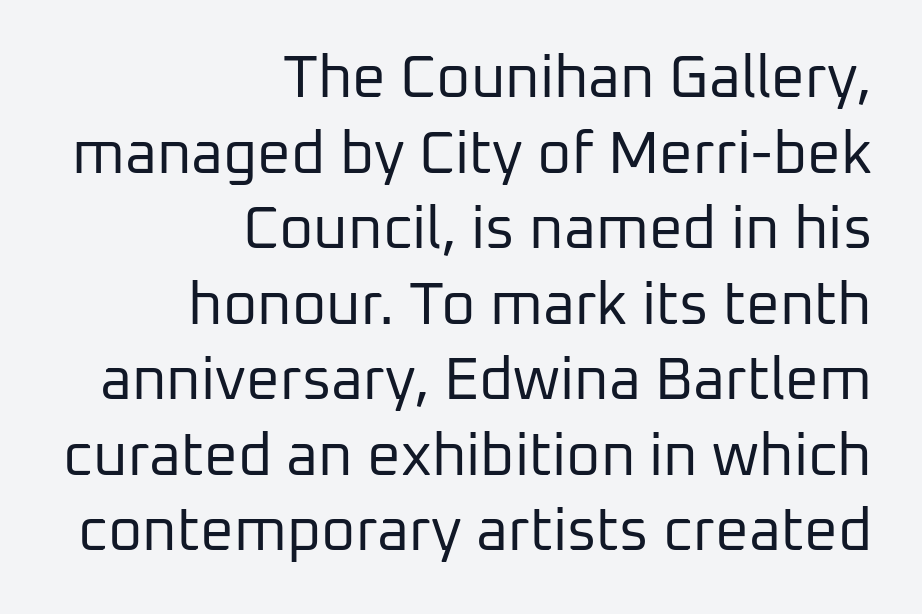
{"serif": "no", "italic": "no", "bold": "no", "weight": "regular", "width": "normal", "stroke_contrast": "low", "x_height": "medium", "monospaced": "no", "underline": "no", "align": "right", "line_spacing": "normal", "line_spacing_ratio": 1.28, "letter_spacing": "normal", "letter_spacing_em": 0.0, "glyph_px": 59}
